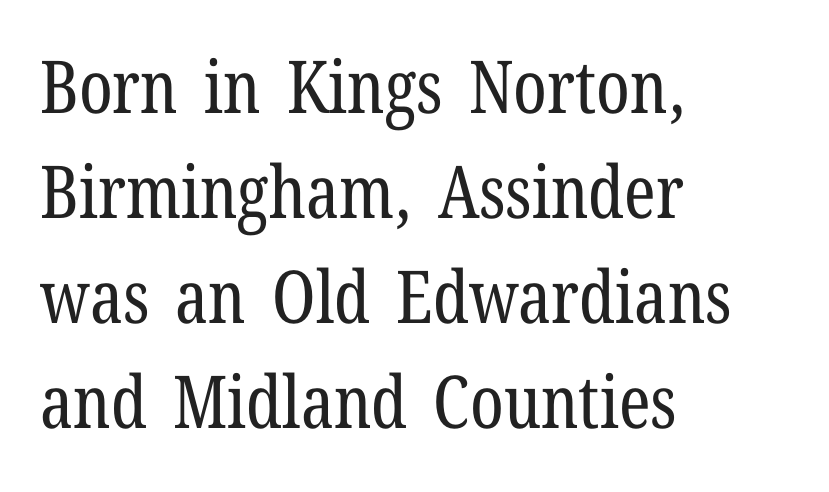
You could call the tracking neutral — neither tight nor loose. Unbolded letterforms with no extra heft. Students, observe: this is what conventionally led text looks like. Upright lettering throughout.
